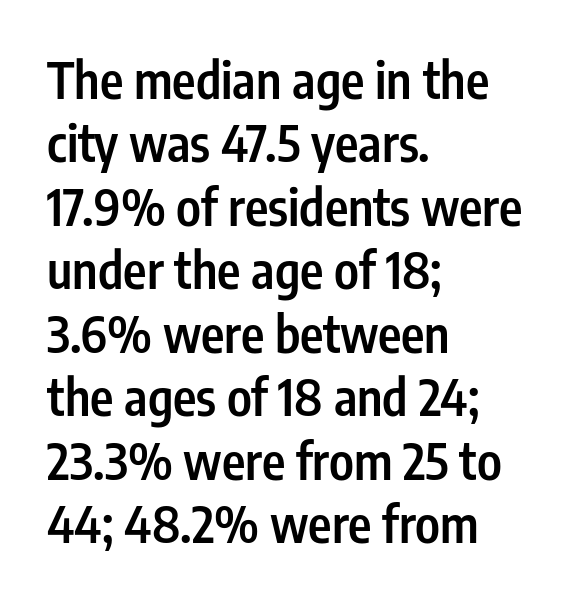
Q: Is the text bold? A: Semi-bold.
Q: Is the text italic (slanted)? A: No, it is upright.
Q: Is the typeface a serif or a sans-serif typeface? A: Sans-serif.
Q: Is the text underlined? A: No.
Q: How is the paragraph aligned? A: Left-aligned.
Q: Is the spacing between letters normal or unusually wide? A: Normal.
Q: Is the spacing between lines tight, normal or loose? A: Normal.
Q: Width (condensed, normal, or wide)? A: Condensed.
Q: Stroke contrast? A: Low.
Q: x-height? A: Medium.
Q: Monospaced? A: No.
